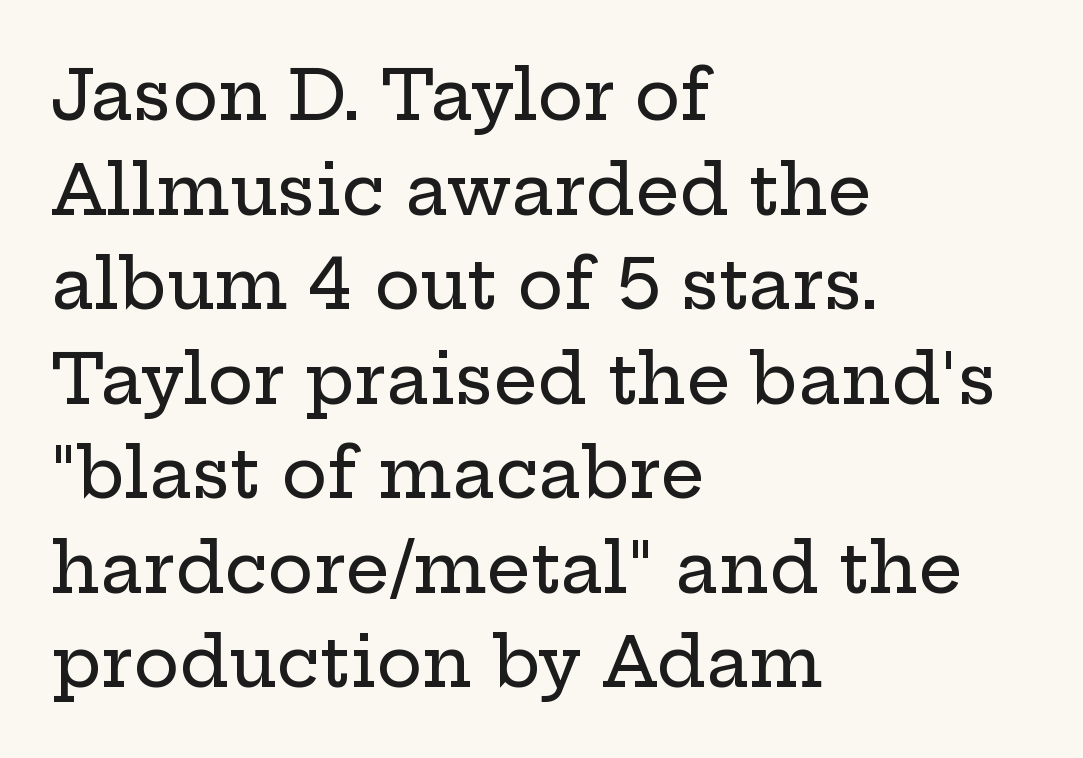
{"serif": "yes", "italic": "no", "width": "wide", "stroke_contrast": "low", "x_height": "medium", "monospaced": "no", "underline": "no", "align": "left", "line_spacing": "normal", "line_spacing_ratio": 1.37, "letter_spacing": "normal", "letter_spacing_em": 0.0, "glyph_px": 69}
